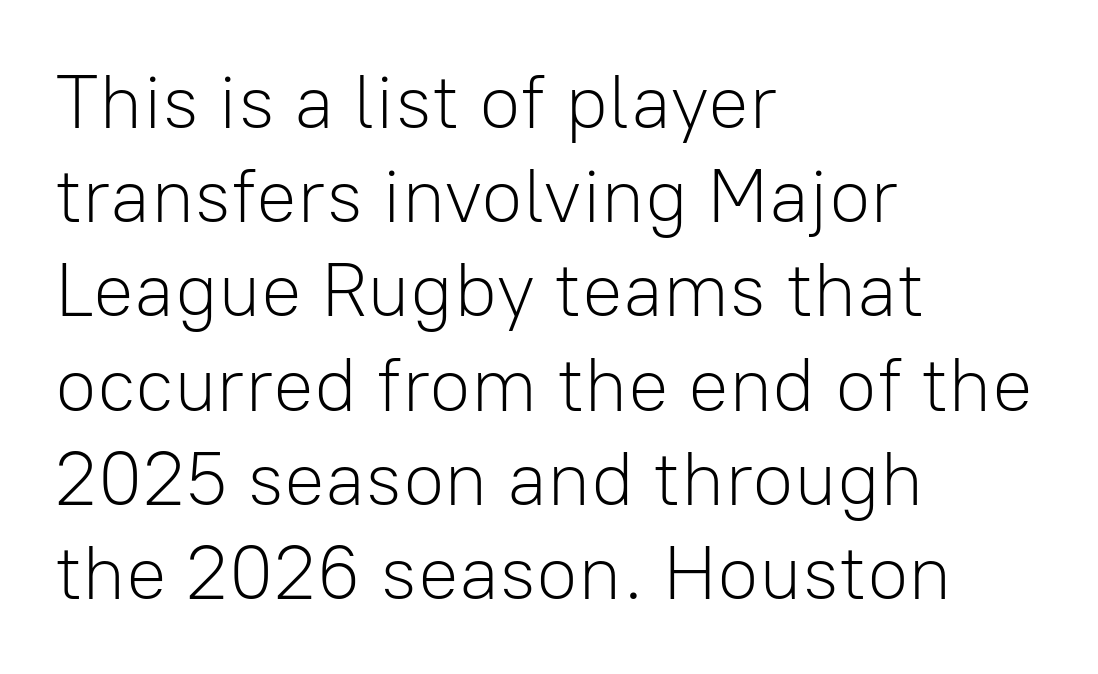
{"serif": "no", "italic": "no", "bold": "no", "weight": "light", "width": "normal", "stroke_contrast": "low", "x_height": "medium", "monospaced": "no", "underline": "no", "align": "left", "line_spacing_ratio": 1.24, "letter_spacing": "normal", "letter_spacing_em": 0.0, "glyph_px": 76}
